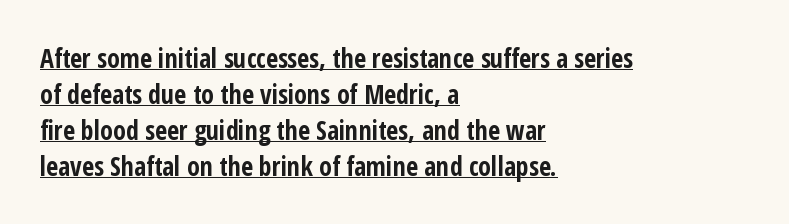
On the weight axis this lands at bold, roughly 700. Ordinary non-slanted type is in use. Students, observe the line beneath the letters — that is underlining. Where is the straight margin? On the left. The rows are spaced the way most documents space them.
